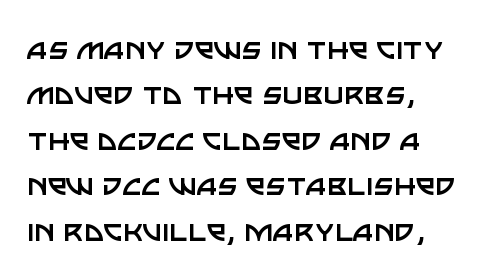
The image shows 35 px regular-weight sans-serif type, upright; set left-aligned, normal line spacing (1.3x), normal letter spacing, not underlined; low stroke contrast and a large x-height.
